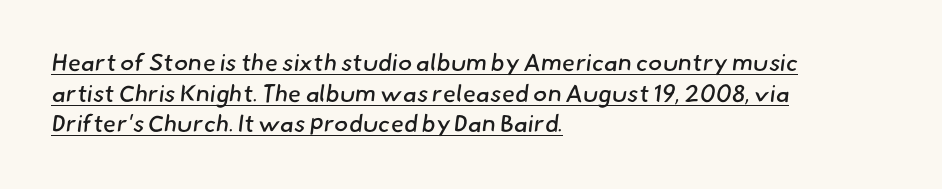
One-word summary of the alignment: left. Caption: face not bold, strokes unweighted. A rule runs beneath these lines of type. Standard letterfit; no display-style spreading of the glyphs. The block of text has a typical density, with ordinary space between rows.
